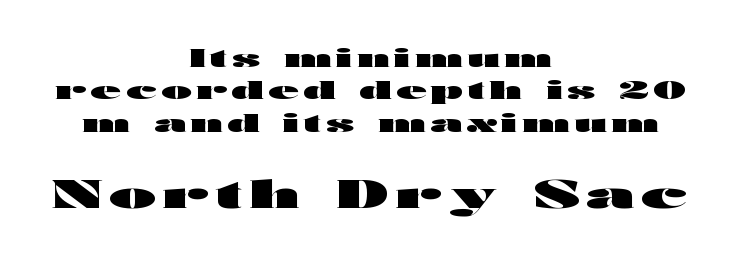
{"serif": "no", "italic": "no", "bold": "yes", "weight": "heavy", "width": "wide", "stroke_contrast": "high", "x_height": "medium", "monospaced": "no", "underline": "no", "align": "center", "line_spacing": "normal", "line_spacing_ratio": 1.3, "larger_block": "second", "size_ratio": 1.52, "glyph_px": 38}
